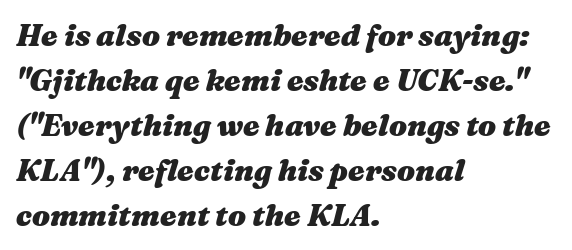
Default kerning and tracking; the words read as compact shapes. The specimen omits any rule beneath the text block's lines. The lines sit at an ordinary, default distance from one another. The rag falls on the right side of this text block.
